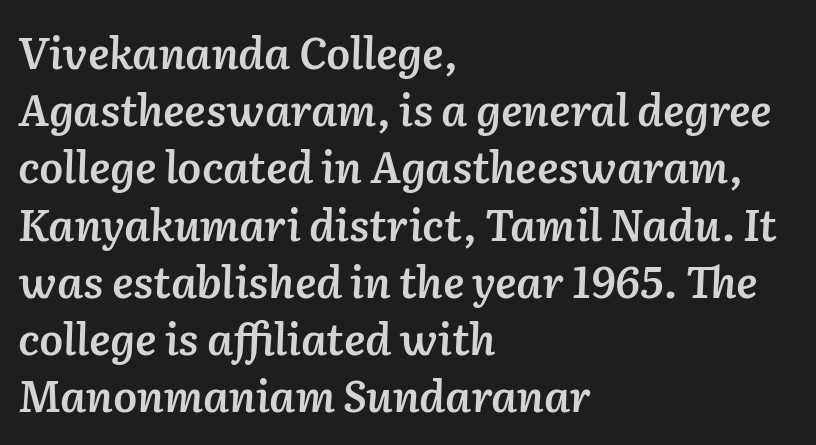
{"italic": "yes", "lean": "right", "slant_degrees": 2, "bold": "semi", "weight": "semibold", "width": "normal", "stroke_contrast": "low", "x_height": "medium", "monospaced": "no", "underline": "no", "align": "left", "line_spacing": "normal", "line_spacing_ratio": 1.33, "letter_spacing": "normal", "letter_spacing_em": 0.0, "glyph_px": 43}
